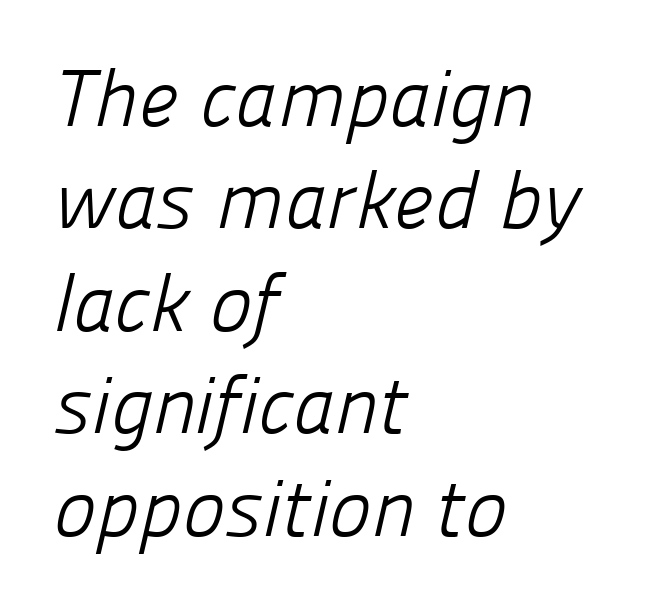
The image shows 80 px light sans-serif type; set left-aligned, normal line spacing (1.28x), normal letter spacing, not underlined; low stroke contrast and a medium x-height.
